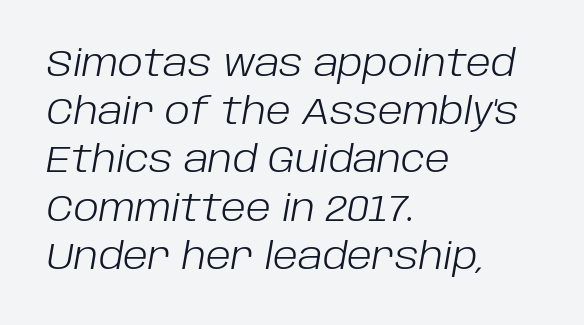
The image shows 36 px light type, italic (leaning right); set left-aligned, normal line spacing (1.34x), normal letter spacing, not underlined; low stroke contrast and a large x-height.
